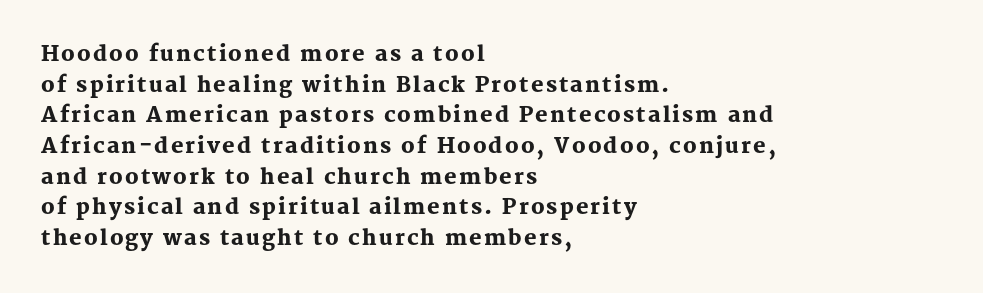
The image shows 21 px bold type, upright; set left-aligned, normal line spacing (1.46x), not underlined.
